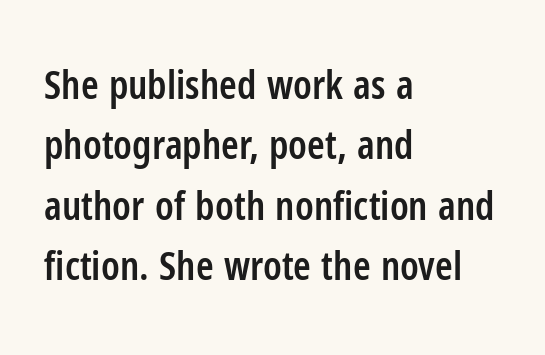
The image shows 40 px semibold, condensed sans-serif type, upright; set left-aligned, normal line spacing (1.51x), normal letter spacing, not underlined; low stroke contrast and a medium x-height.
